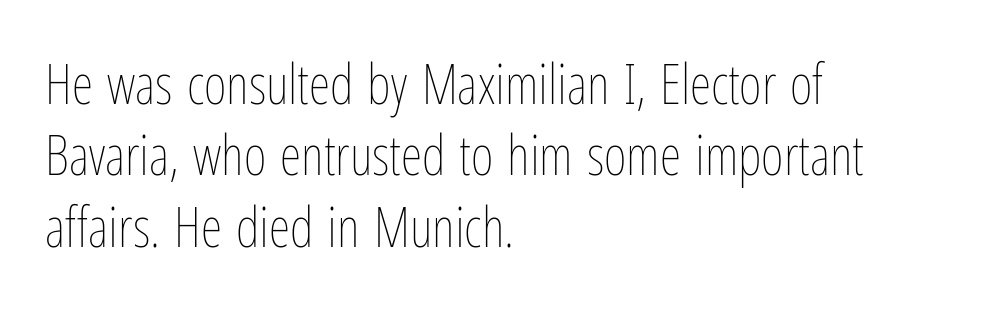
Q: Is the text bold? A: No.
Q: Is the text italic (slanted)? A: No, it is upright.
Q: Is the text underlined? A: No.
Q: How is the paragraph aligned? A: Left-aligned.
Q: Is the spacing between letters normal or unusually wide? A: Normal.
Q: Is the spacing between lines tight, normal or loose? A: Normal.
Q: Width (condensed, normal, or wide)? A: Condensed.
Q: Stroke contrast? A: Low.
Q: x-height? A: Medium.
Q: Monospaced? A: No.
